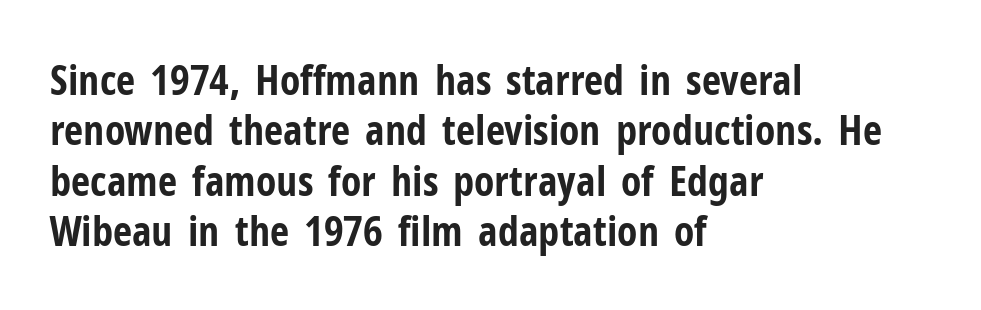
Q: Is the text bold? A: Yes.
Q: Is the text italic (slanted)? A: No, it is upright.
Q: Is the typeface a serif or a sans-serif typeface? A: Sans-serif.
Q: Is the text underlined? A: No.
Q: How is the paragraph aligned? A: Left-aligned.
Q: Is the spacing between letters normal or unusually wide? A: Normal.
Q: Width (condensed, normal, or wide)? A: Condensed.
Q: Stroke contrast? A: Low.
Q: x-height? A: Medium.
Q: Monospaced? A: No.
